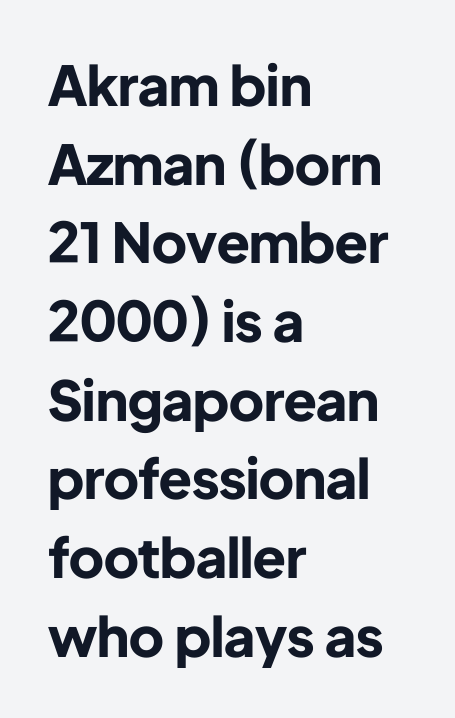
The gaps between neighbouring characters are ordinary and unremarkable. Posture: vertical. Short and long lines alike share a common starting point at left. The string is rendered with underlining switched off.
